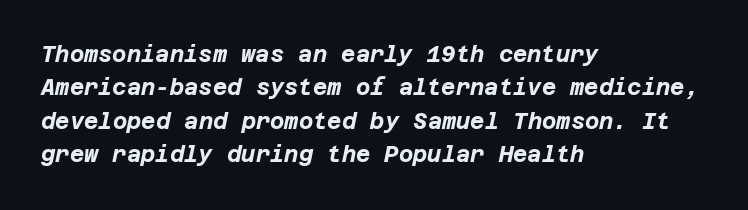
The lines sit at an ordinary, default distance from one another. The letters are bold, with thick, heavy strokes. The rag falls on the right side of this text block. Nothing unusual about the tracking: characters are spaced as the font intends. Rule under the text: the space is simply empty. The text carries the slant typical of an italic or oblique font.
